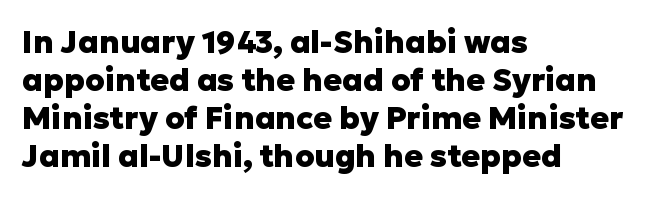
Q: Is the text bold? A: Yes.
Q: Is the text italic (slanted)? A: No, it is upright.
Q: Is the typeface a serif or a sans-serif typeface? A: Sans-serif.
Q: Is the text underlined? A: No.
Q: How is the paragraph aligned? A: Left-aligned.
Q: Is the spacing between letters normal or unusually wide? A: Normal.
Q: Width (condensed, normal, or wide)? A: Normal.
Q: Stroke contrast? A: Low.
Q: x-height? A: Medium.
Q: Monospaced? A: No.
